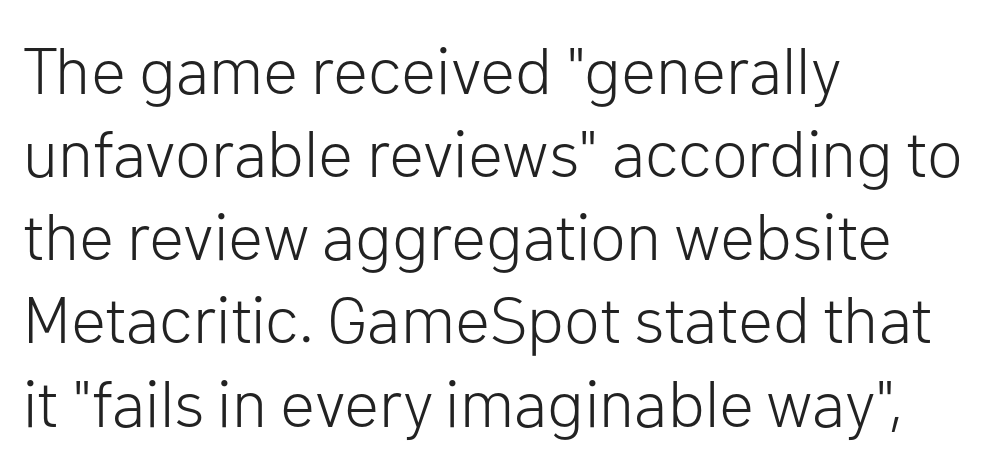
Default kerning and tracking; the words read as compact shapes. Caption: face not bold, strokes unweighted. Proportional: the letters do not fall into vertical columns. Regular leading. Left-aligned paragraph, ragged on the right. The passage shown is not underscored anywhere.
